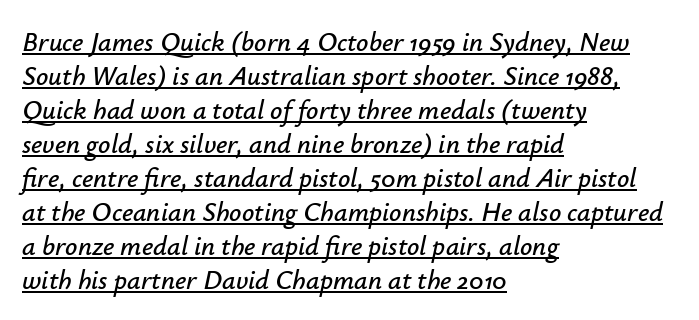
Q: Is the text italic (slanted)? A: Yes, it leans right by about 12 degrees.
Q: Is the text underlined? A: Yes.
Q: How is the paragraph aligned? A: Left-aligned.
Q: Is the spacing between letters normal or unusually wide? A: Normal.
Q: Is the spacing between lines tight, normal or loose? A: Normal.
